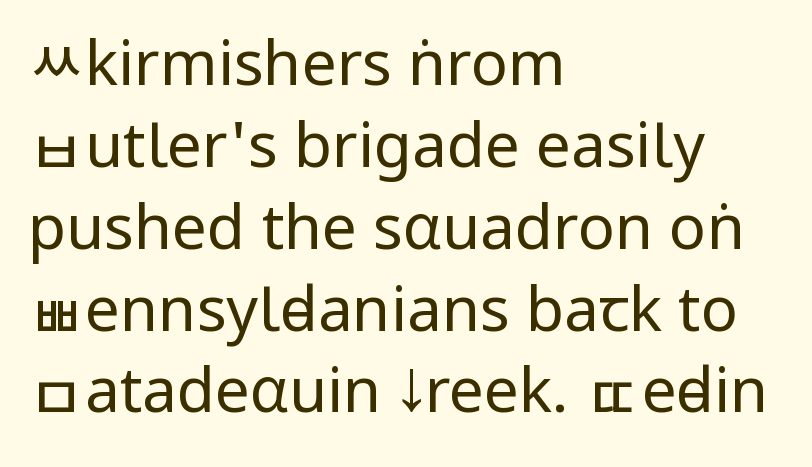
Q: Is the text bold? A: No.
Q: Is the text italic (slanted)? A: No, it is upright.
Q: Is the typeface a serif or a sans-serif typeface? A: Sans-serif.
Q: Is the text underlined? A: No.
Q: How is the paragraph aligned? A: Left-aligned.
Q: Is the spacing between letters normal or unusually wide? A: Normal.
Q: Is the spacing between lines tight, normal or loose? A: Normal.
Q: Width (condensed, normal, or wide)? A: Condensed.
Q: Stroke contrast? A: Low.
Q: x-height? A: Large.
Q: Monospaced? A: No.
